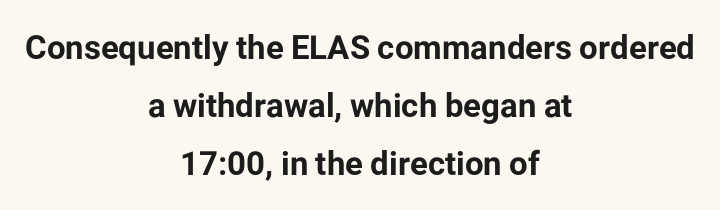
Each letter keeps its own natural width here, so spacing adapts to shape. A student would call this center alignment; a typographer would say set centered. You can tell it's not italic because the verticals are truly vertical. Typographic density is high because the face is bold.
